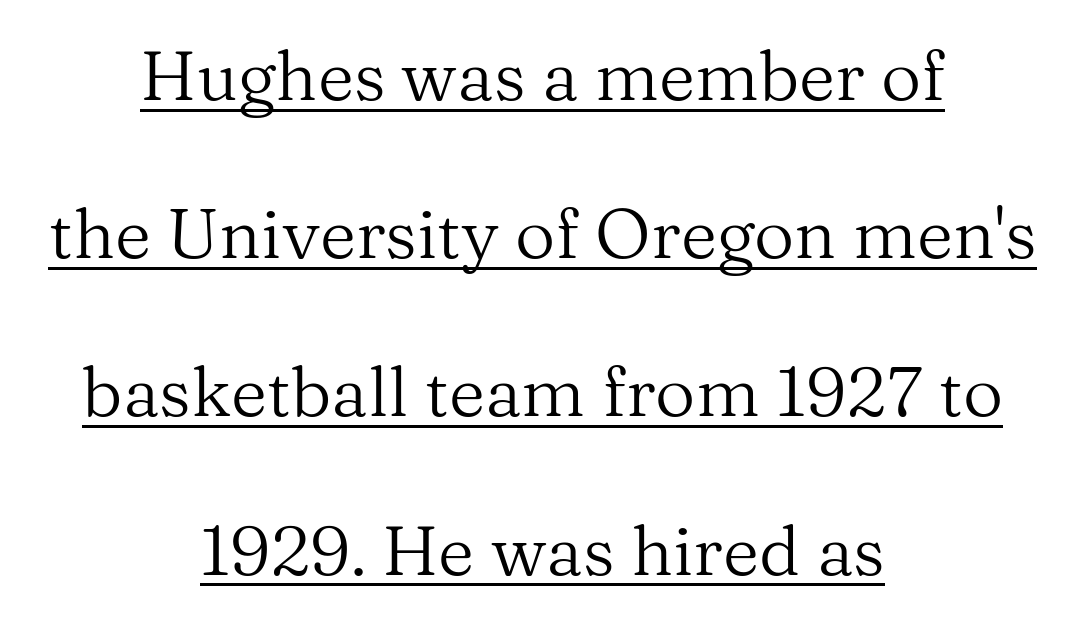
Q: Is the text bold? A: No.
Q: Is the text italic (slanted)? A: No, it is upright.
Q: Is the typeface a serif or a sans-serif typeface? A: Serif.
Q: Is the text underlined? A: Yes.
Q: How is the paragraph aligned? A: Centered.
Q: Is the spacing between letters normal or unusually wide? A: Normal.
Q: Is the spacing between lines tight, normal or loose? A: Loose.
Q: Width (condensed, normal, or wide)? A: Normal.
Q: Stroke contrast? A: Medium.
Q: x-height? A: Medium.
Q: Monospaced? A: No.
